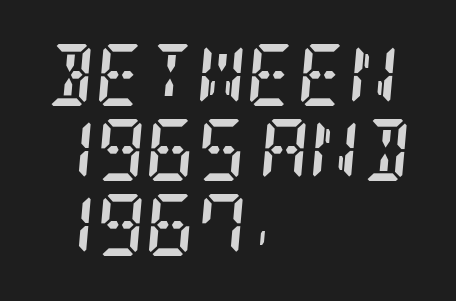
{"serif": "yes", "italic": "yes", "lean": "right", "slant_degrees": 5, "bold": "yes", "weight": "semibold", "width": "condensed", "stroke_contrast": "low", "x_height": "large", "underline": "no", "align": "left", "line_spacing_ratio": 1.21, "letter_spacing": "normal", "letter_spacing_em": 0.0, "glyph_px": 62}
